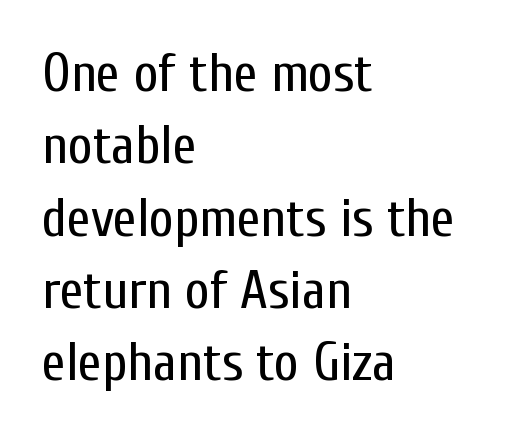
The image shows 54 px regular-weight, condensed sans-serif type, upright; set left-aligned, normal line spacing (1.34x), normal letter spacing, not underlined; low stroke contrast and a medium x-height.
